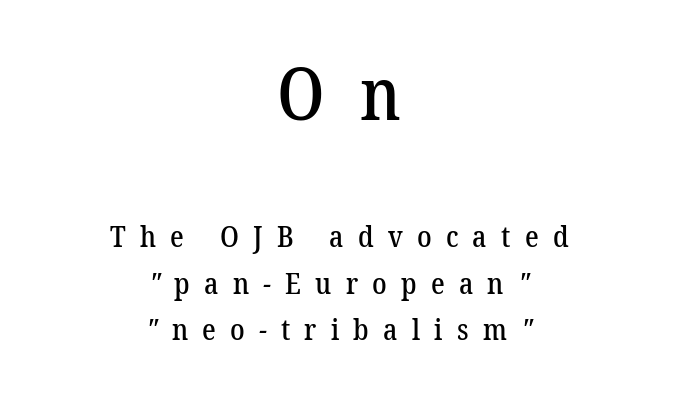
The image shows 73 px serif type; set centered, normal line spacing (1.6x), unusually wide letter spacing (+0.49 em), not underlined; the first (top) block is 2.52x larger; low stroke contrast and a medium x-height.
